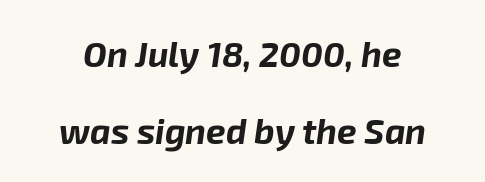
The image shows 35 px bold type, italic (leaning right); set loose line spacing (2.2x), normal letter spacing, not underlined; low stroke contrast and a medium x-height.
